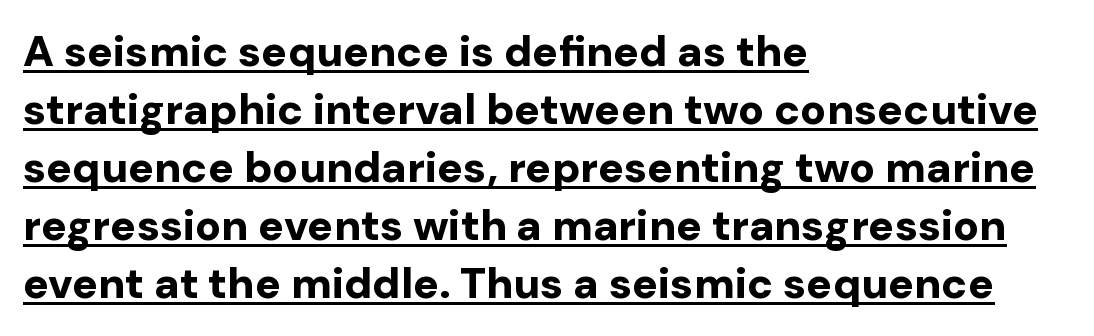
{"serif": "no", "italic": "no", "bold": "yes", "weight": "bold", "width": "normal", "stroke_contrast": "low", "x_height": "medium", "monospaced": "no", "underline": "yes", "align": "left", "line_spacing": "normal", "line_spacing_ratio": 1.35, "letter_spacing": "normal", "letter_spacing_em": 0.0, "glyph_px": 43}
